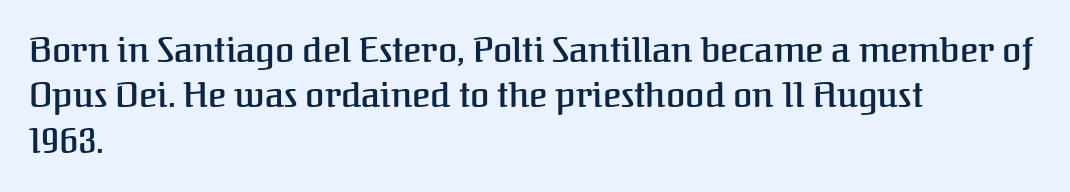
The lettering holds an erect, upright posture throughout. The specimen omits any rule beneath the text block's lines. The letters carry serifs — small finishing strokes at the ends of their stems. Does extra space separate the letters? No, they use regular spacing. One glance says typical: line gaps are just what's usual.
